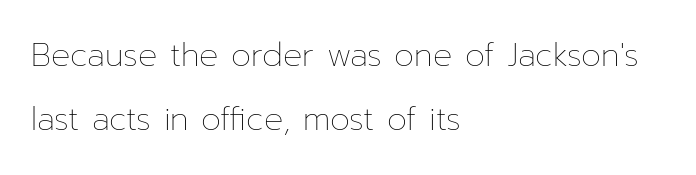
{"italic": "no", "bold": "no", "weight": "thin", "width": "normal", "stroke_contrast": "low", "x_height": "medium", "monospaced": "no", "underline": "no", "align": "left", "line_spacing": "loose", "line_spacing_ratio": 1.99, "letter_spacing": "normal", "letter_spacing_em": 0.0, "glyph_px": 32}
